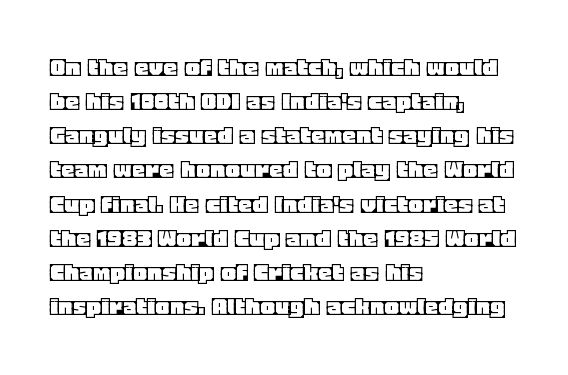
Words float on clear page, feet unadorned. Alignment: flush left. Nope, not italic — everything's standing straight. Think of a printed novel: that variable character pitch is what you see here.
